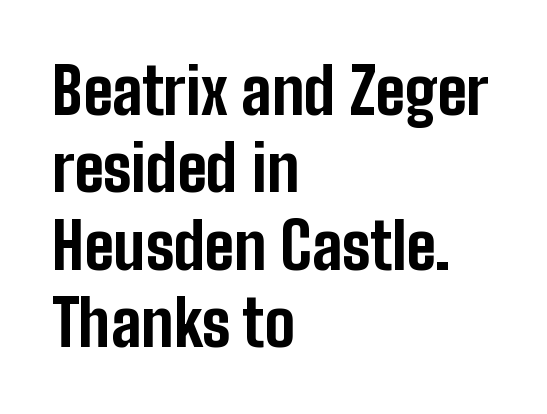
Q: Is the text bold? A: Yes.
Q: Is the text italic (slanted)? A: No, it is upright.
Q: Is the typeface a serif or a sans-serif typeface? A: Sans-serif.
Q: Is the text underlined? A: No.
Q: How is the paragraph aligned? A: Left-aligned.
Q: Is the spacing between letters normal or unusually wide? A: Normal.
Q: Width (condensed, normal, or wide)? A: Condensed.
Q: Stroke contrast? A: Low.
Q: x-height? A: Medium.
Q: Monospaced? A: No.
